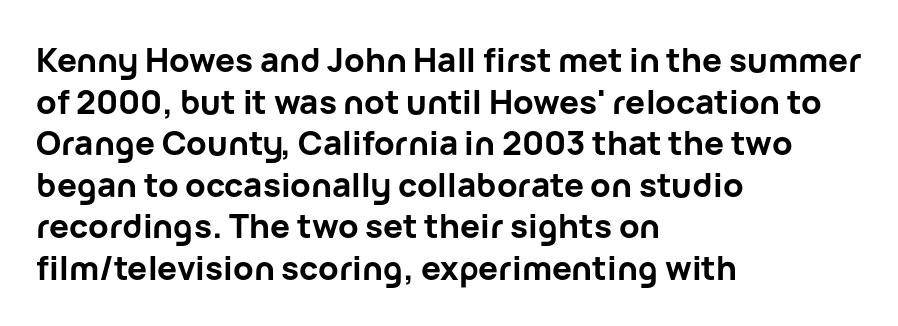
The letters carry no serifs — their stems end cleanly without finishing strokes. This rendering leaves character spacing at its baseline value. The lettering holds an erect, upright posture throughout. Quick note: underline off. The rendering uses a bold face; every stroke is thick and dark. Leading: standard.
